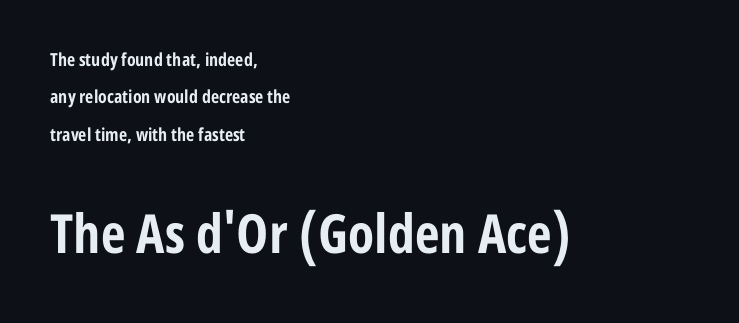
Nothing unusual about the tracking: characters are spaced as the font intends. Think of a printed novel: that variable character pitch is what you see here. Quick note: not italic, upright. The strokes are fattened all the way to bold.
